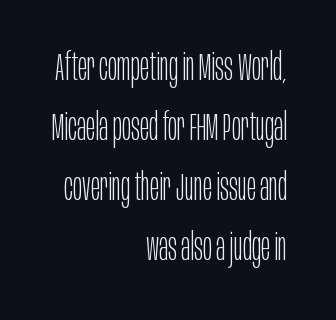
The image shows 38 px light, condensed sans-serif type, upright; set right-aligned, normal line spacing (1.58x), normal letter spacing, not underlined; low stroke contrast and a large x-height.
